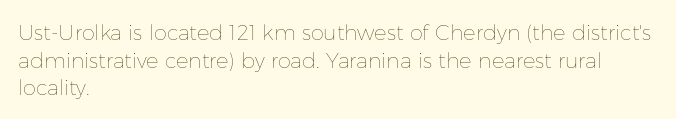
The image shows 21 px text type, upright; set left-aligned, normal line spacing (1.31x), normal letter spacing, not underlined.
